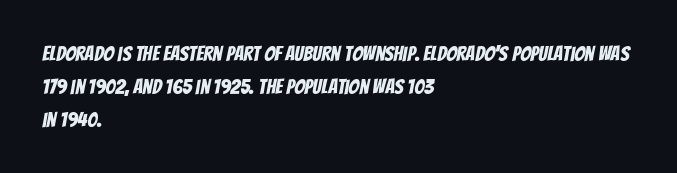
Q: Is the text underlined? A: No.
Q: How is the paragraph aligned? A: Left-aligned.
Q: Is the spacing between letters normal or unusually wide? A: Normal.
Q: Is the spacing between lines tight, normal or loose? A: Normal.
